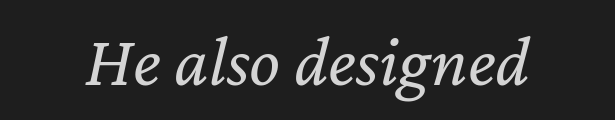
Stroke thickness stays within the range of a standard reading face or lighter. Unmarked baselines from the first word to the last. Characters follow at the spacing the type designer built in. Proportional: the letters do not fall into vertical columns. When letters slant like this, we call the style italic.
